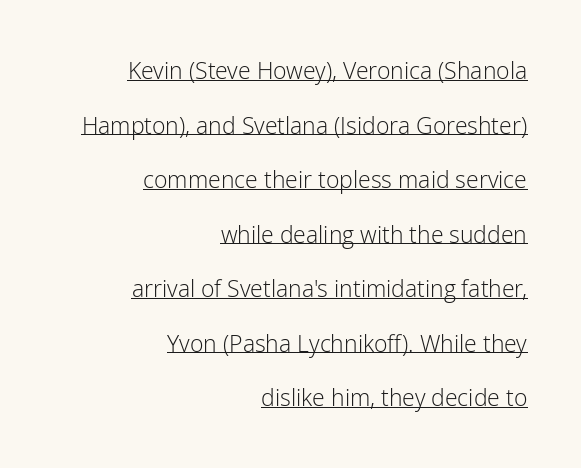
Q: Is the text bold? A: No.
Q: Is the text italic (slanted)? A: No, it is upright.
Q: Is the text underlined? A: Yes.
Q: How is the paragraph aligned? A: Right-aligned.
Q: Is the spacing between letters normal or unusually wide? A: Normal.
Q: Is the spacing between lines tight, normal or loose? A: Loose.
